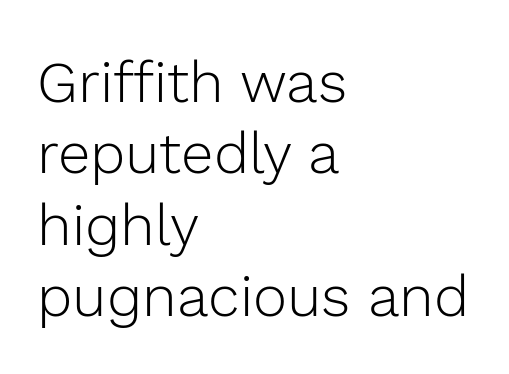
The image shows 58 px light sans-serif type, upright; set left-aligned, line spacing 1.23x, normal letter spacing, not underlined; a medium x-height.
